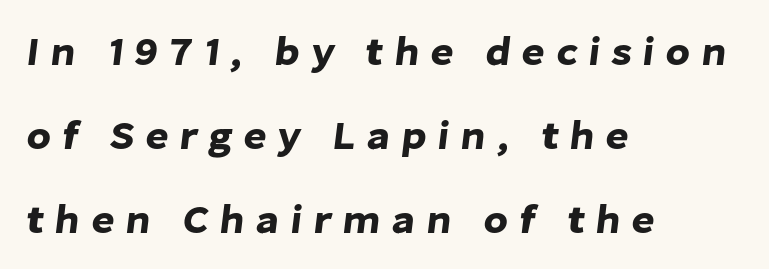
{"serif": "no", "width": "normal", "stroke_contrast": "low", "x_height": "medium", "monospaced": "no", "underline": "no", "align": "left", "line_spacing": "loose", "line_spacing_ratio": 2.1, "letter_spacing": "wide", "letter_spacing_em": 0.27, "glyph_px": 40}
